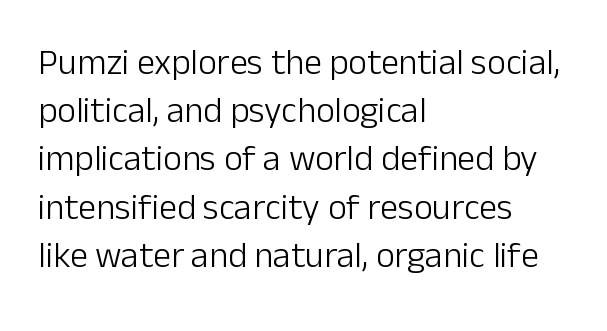
The image shows 36 px light sans-serif type, upright; set left-aligned, normal line spacing (1.34x), normal letter spacing, not underlined; low stroke contrast and a medium x-height.
